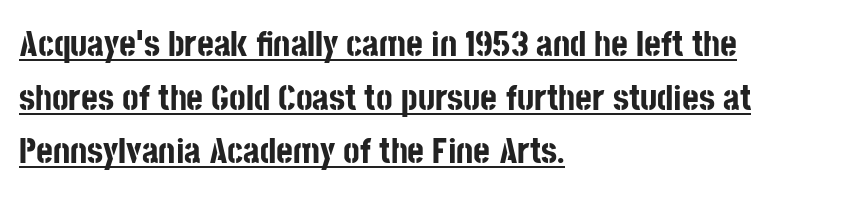
The image shows 36 px bold, condensed sans-serif type, upright; set left-aligned, normal line spacing (1.49x), normal letter spacing, underlined; low stroke contrast and a large x-height.
